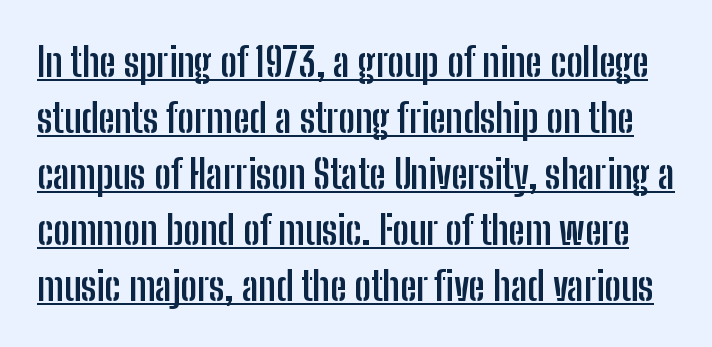
These lines are composed in type without serifs. You'd pick this weight for a headline — it's a proper bold. The vertical gap from one line to the next is medium. Unlike italic type, these characters show no tilt at all.
